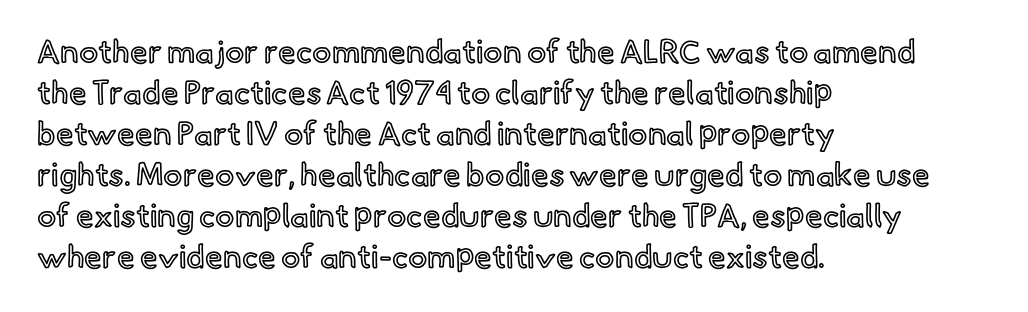
The image shows 32 px text type, upright; set left-aligned, normal line spacing (1.28x), normal letter spacing, not underlined; a small x-height.
